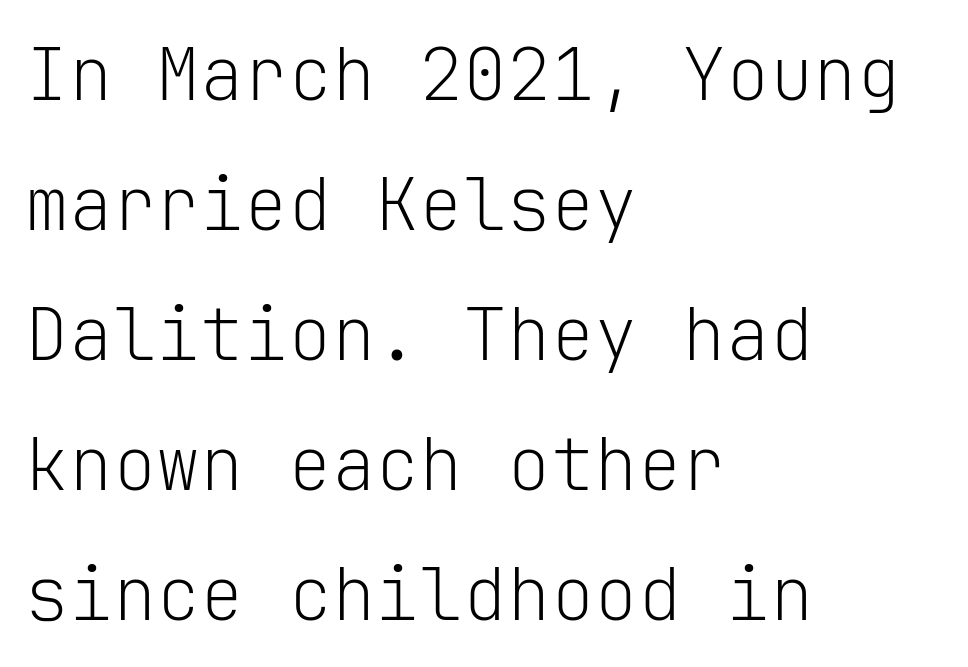
Notice how the passage keeps a crisp vertical edge on the left only. The typography opts for an upright posture over an oblique one. Caption: face not bold, strokes unweighted. The foot of each line stays bare and open.
